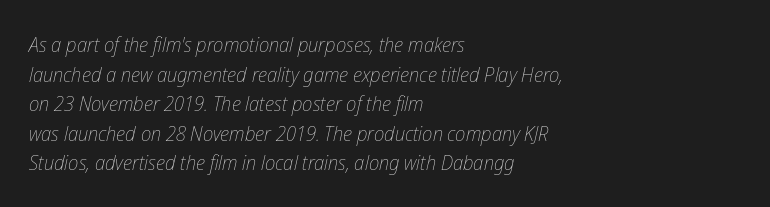
These lines were composed using italics. Short and long lines alike share a common starting point at left. The face looks like a standard text weight, possibly lighter. Descenders hang freely into open space. What stands out about the letter spacing? Nothing — it is the standard amount.
